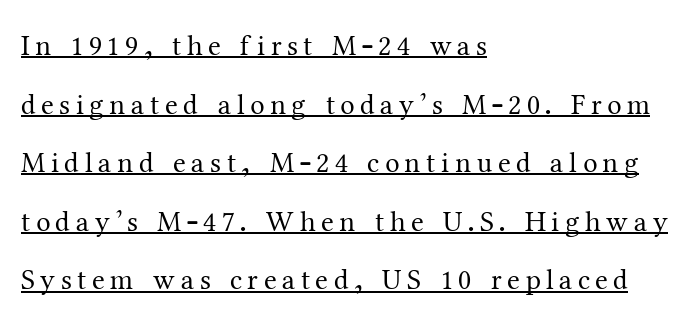
Q: Is the text bold? A: No.
Q: Is the text italic (slanted)? A: No, it is upright.
Q: Is the typeface a serif or a sans-serif typeface? A: Serif.
Q: Is the text underlined? A: Yes.
Q: How is the paragraph aligned? A: Left-aligned.
Q: Is the spacing between lines tight, normal or loose? A: Loose.
Q: Width (condensed, normal, or wide)? A: Normal.
Q: Stroke contrast? A: Medium.
Q: x-height? A: Medium.
Q: Monospaced? A: No.
